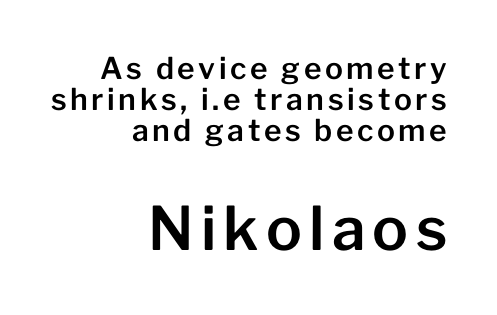
Q: Is the text italic (slanted)? A: No, it is upright.
Q: Is the typeface a serif or a sans-serif typeface? A: Sans-serif.
Q: Is the text underlined? A: No.
Q: How is the paragraph aligned? A: Right-aligned.
Q: Is the spacing between lines tight, normal or loose? A: Tight.
Q: Which block of text is set in a larger size, the first (top) or the second (bottom)? A: The second (bottom) one.
Q: Width (condensed, normal, or wide)? A: Normal.
Q: Stroke contrast? A: Low.
Q: x-height? A: Medium.
Q: Monospaced? A: No.
